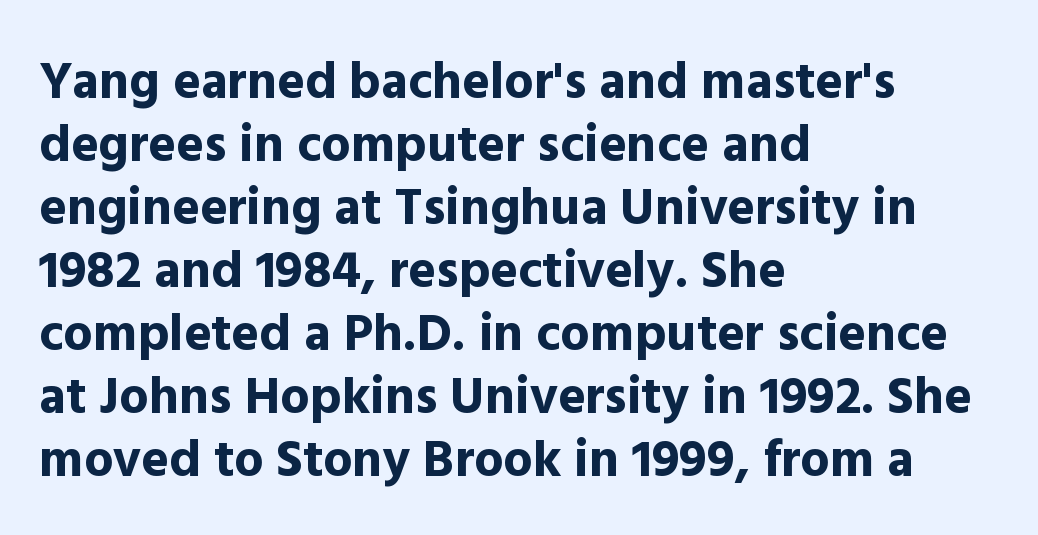
Bold? Absolutely — the strokes are thick and heavy. Any mark beneath the type? The region is blank. Varying glyph widths throughout — classic text-font behaviour. The paragraph has a hard left edge and a soft right edge. Ascenders rise straight up at ninety degrees.
